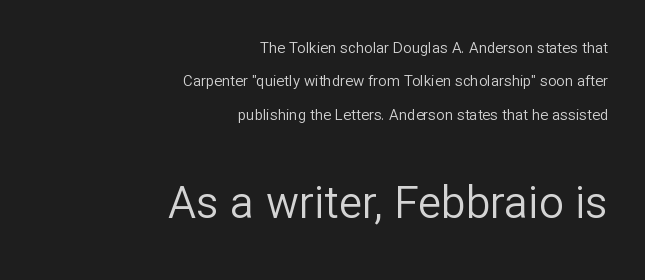
Nobody touched the tracking dial on this one. The area under the type is left untouched. The passage shown is typed in a proportional face where columns would drift. Heaviness? Minimal to ordinary, like unemphasized prose.
